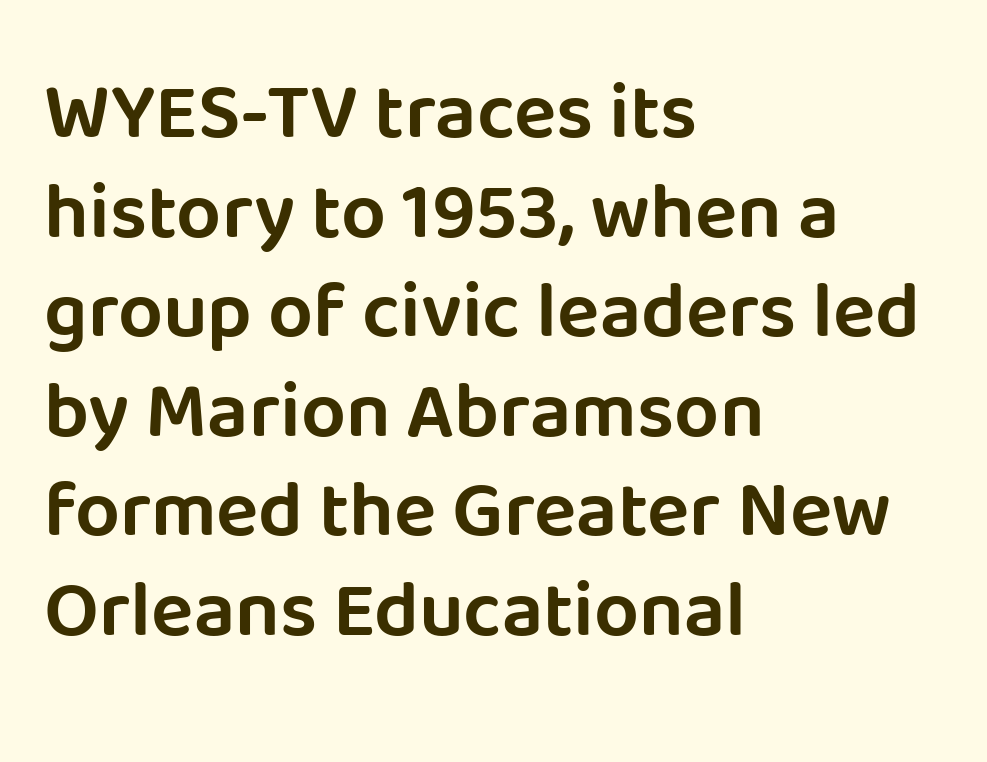
The zone under the glyphs is completely vacant. This sample uses a sans-serif face. Varying glyph widths throughout — classic text-font behaviour. Alignment: flush left.
